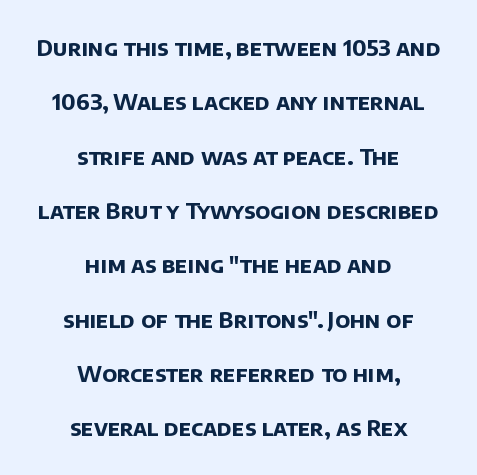
{"bold": "yes", "underline": "no", "align": "center", "line_spacing": "loose", "line_spacing_ratio": 2.47, "letter_spacing": "normal", "letter_spacing_em": 0.0, "glyph_px": 22}
